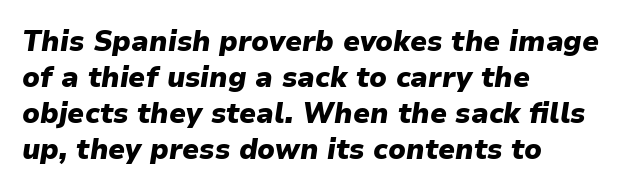
{"italic": "yes", "lean": "right", "slant_degrees": 9, "bold": "yes", "weight": "heavy", "width": "normal", "stroke_contrast": "low", "x_height": "medium", "monospaced": "no", "underline": "no", "align": "left", "line_spacing": "normal", "line_spacing_ratio": 1.28, "letter_spacing": "normal", "letter_spacing_em": 0.0, "glyph_px": 28}
